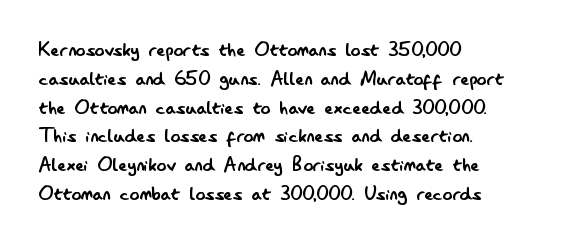
Q: Is the text bold? A: No.
Q: Is the text italic (slanted)? A: No, it is upright.
Q: Is the text underlined? A: No.
Q: How is the paragraph aligned? A: Left-aligned.
Q: Is the spacing between letters normal or unusually wide? A: Normal.
